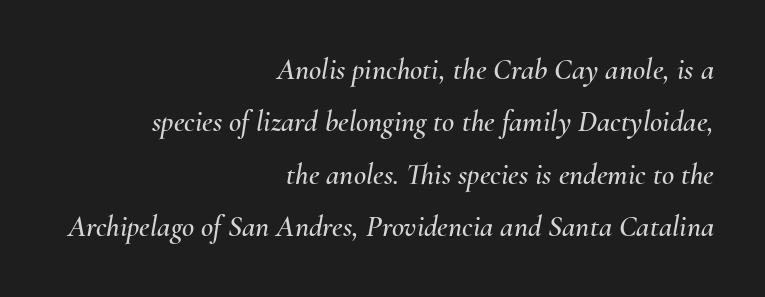
{"italic": "yes", "lean": "right", "slant_degrees": 10, "width": "normal", "stroke_contrast": "medium", "x_height": "small", "monospaced": "no", "underline": "no", "align": "right", "line_spacing_ratio": 1.75, "letter_spacing": "normal", "letter_spacing_em": 0.0, "glyph_px": 30}
